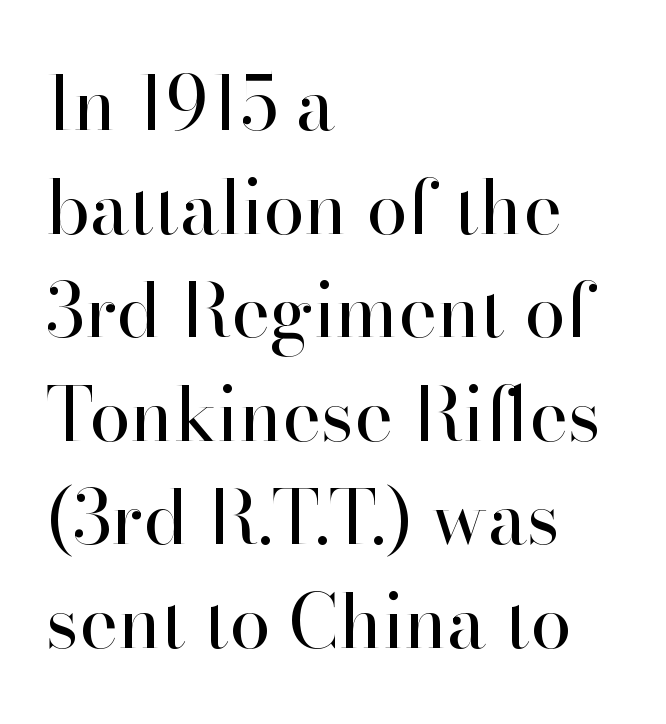
The image shows 74 px regular-weight serif type, upright; set left-aligned, normal line spacing (1.4x), normal letter spacing, not underlined; high stroke contrast and a small x-height.
